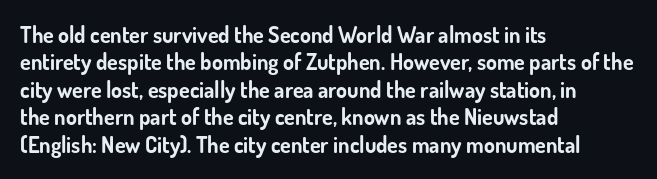
The image shows 22 px bold type, upright; set left-aligned, normal line spacing (1.25x), normal letter spacing, not underlined.
